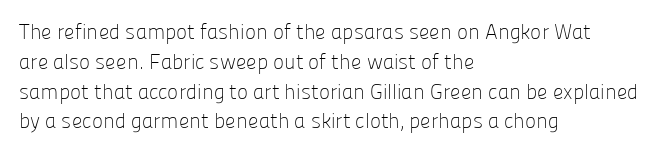
The image shows 21 px text type, upright; set left-aligned, normal line spacing (1.42x), normal letter spacing, not underlined.
